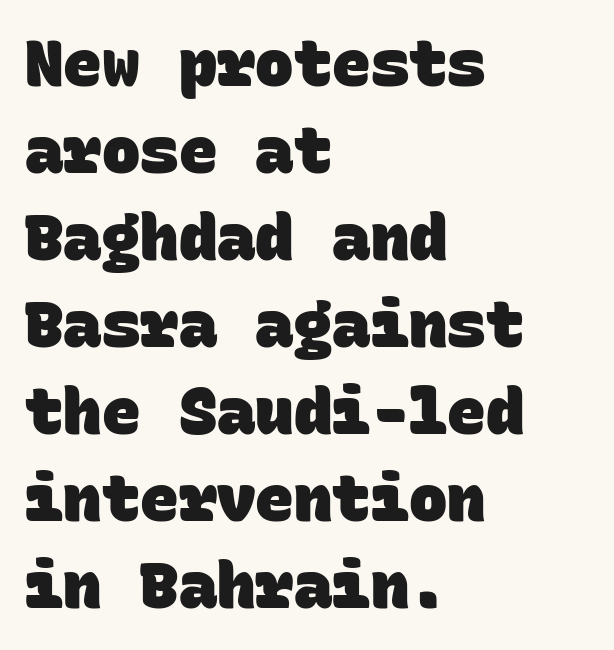
{"serif": "no", "bold": "yes", "weight": "heavy", "width": "normal", "stroke_contrast": "low", "x_height": "large", "monospaced": "yes", "underline": "no", "align": "left", "line_spacing": "normal", "line_spacing_ratio": 1.36, "letter_spacing": "normal", "letter_spacing_em": 0.0, "glyph_px": 64}
